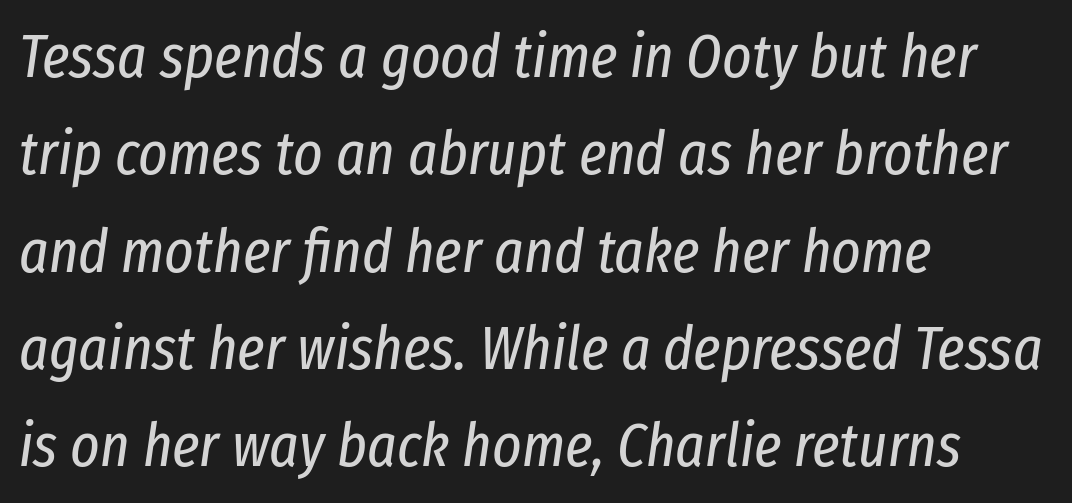
The image shows 62 px regular-weight, condensed type, italic (leaning right); set left-aligned, normal line spacing (1.57x), normal letter spacing, not underlined; low stroke contrast and a medium x-height.
